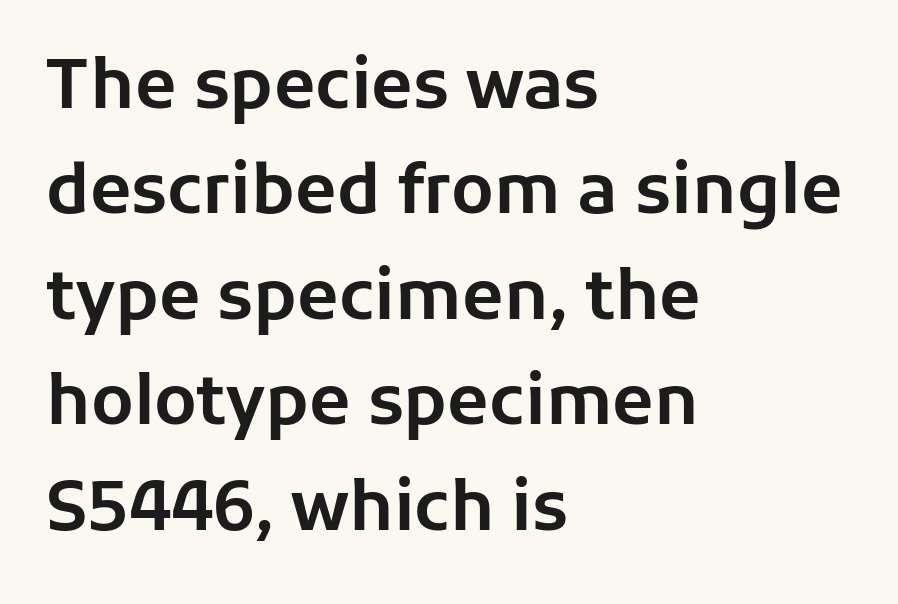
Q: Is the text italic (slanted)? A: No, it is upright.
Q: Is the typeface a serif or a sans-serif typeface? A: Sans-serif.
Q: Is the text underlined? A: No.
Q: How is the paragraph aligned? A: Left-aligned.
Q: Is the spacing between letters normal or unusually wide? A: Normal.
Q: Is the spacing between lines tight, normal or loose? A: Normal.
Q: Width (condensed, normal, or wide)? A: Normal.
Q: Stroke contrast? A: Low.
Q: x-height? A: Medium.
Q: Monospaced? A: No.
